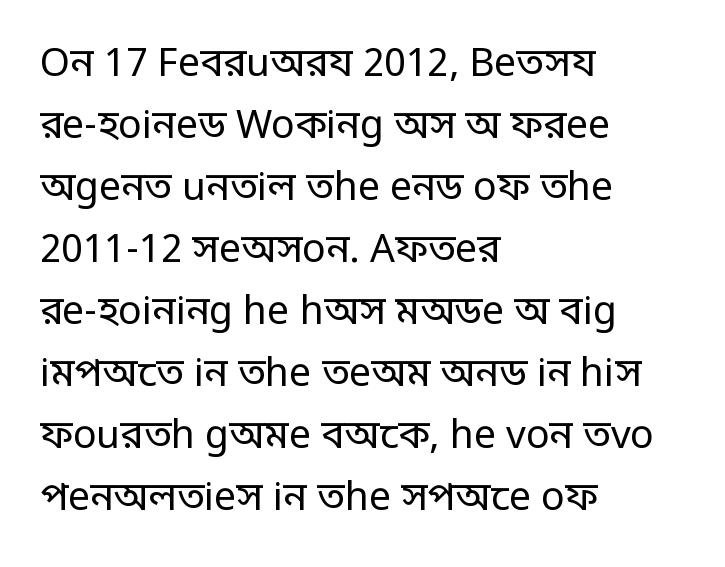
{"serif": "no", "italic": "no", "bold": "no", "weight": "regular", "width": "condensed", "stroke_contrast": "low", "monospaced": "no", "underline": "no", "align": "left", "line_spacing": "normal", "line_spacing_ratio": 1.59, "letter_spacing": "normal", "letter_spacing_em": 0.0, "glyph_px": 39}
